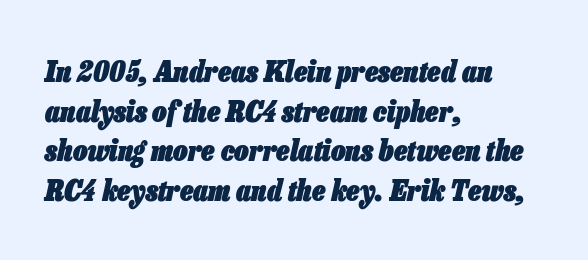
{"italic": "yes", "lean": "right", "slant_degrees": 13, "bold": "yes", "weight": "heavy", "width": "condensed", "stroke_contrast": "low", "x_height": "medium", "monospaced": "no", "underline": "no", "align": "left", "line_spacing": "normal", "line_spacing_ratio": 1.37, "letter_spacing": "normal", "letter_spacing_em": 0.0, "glyph_px": 29}
